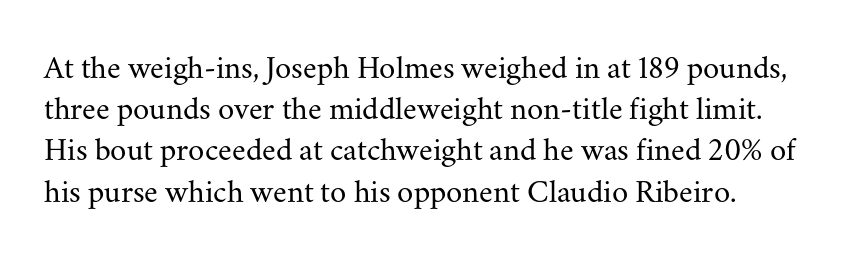
{"serif": "yes", "italic": "no", "bold": "no", "weight": "regular", "width": "normal", "stroke_contrast": "medium", "x_height": "small", "monospaced": "no", "underline": "no", "line_spacing": "normal", "line_spacing_ratio": 1.25, "letter_spacing": "normal", "letter_spacing_em": 0.0, "glyph_px": 33}
